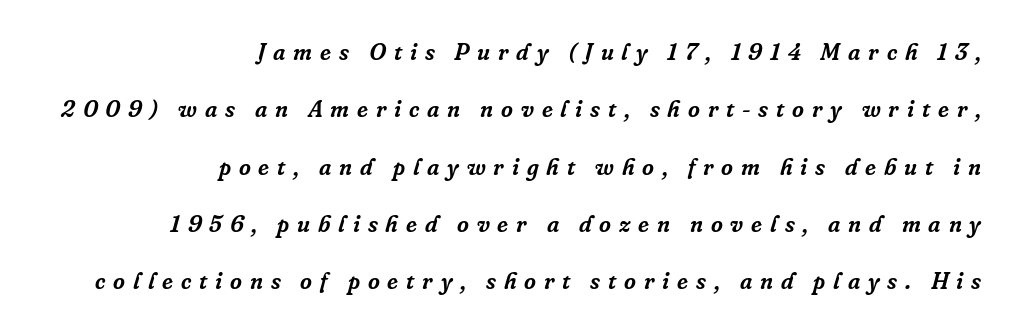
Q: Is the text italic (slanted)? A: Yes, it leans right by about 16 degrees.
Q: Is the text underlined? A: No.
Q: How is the paragraph aligned? A: Right-aligned.
Q: Is the spacing between letters normal or unusually wide? A: Unusually wide.
Q: Is the spacing between lines tight, normal or loose? A: Loose.
